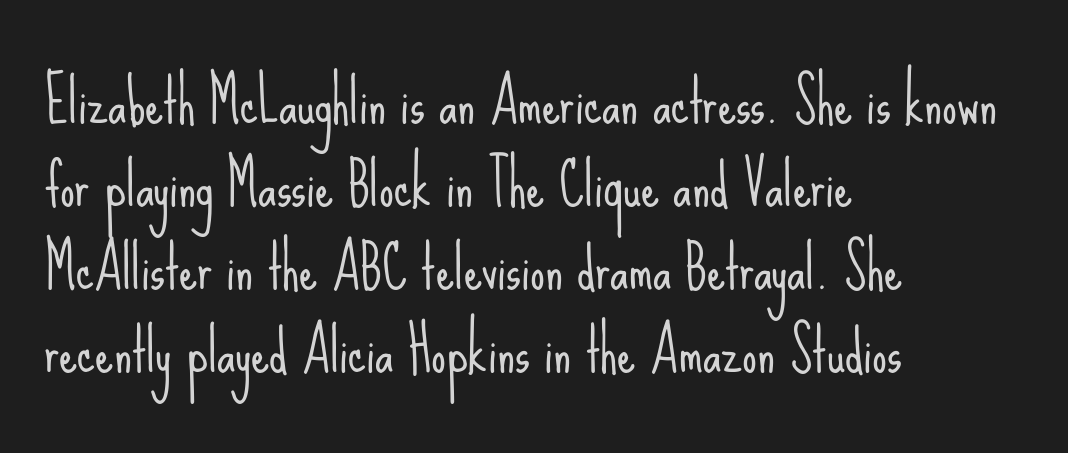
The designer left line spacing at the default. Serif or sans? Sans — the stroke terminals are bare. Looks like regular typesetting: each glyph gets only the width it needs. Horizontal alignment here is leftward, the default for most running prose.
